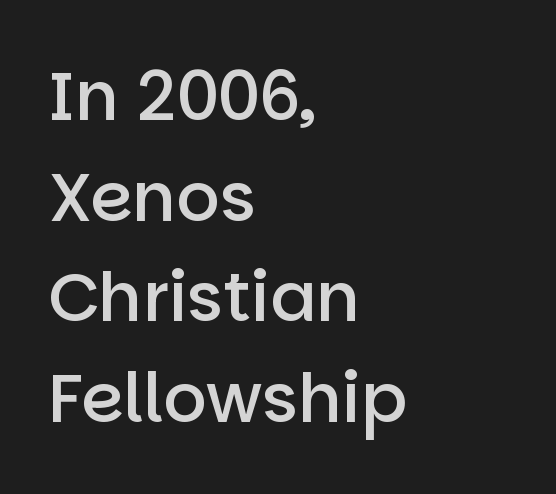
Q: Is the text bold? A: Semi-bold.
Q: Is the text italic (slanted)? A: No, it is upright.
Q: Is the typeface a serif or a sans-serif typeface? A: Sans-serif.
Q: Is the text underlined? A: No.
Q: How is the paragraph aligned? A: Left-aligned.
Q: Is the spacing between letters normal or unusually wide? A: Normal.
Q: Is the spacing between lines tight, normal or loose? A: Normal.
Q: Width (condensed, normal, or wide)? A: Normal.
Q: Stroke contrast? A: Low.
Q: x-height? A: Large.
Q: Monospaced? A: No.
